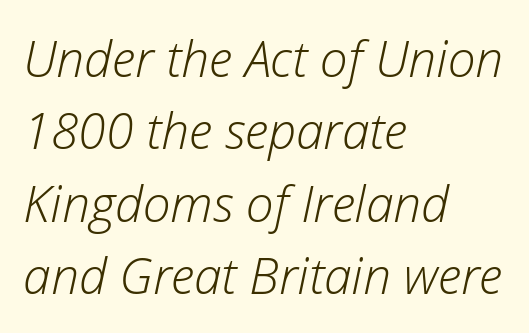
{"italic": "yes", "lean": "right", "slant_degrees": 12, "bold": "no", "weight": "light", "width": "normal", "stroke_contrast": "low", "x_height": "medium", "monospaced": "no", "underline": "no", "align": "left", "line_spacing": "normal", "line_spacing_ratio": 1.45, "letter_spacing": "normal", "letter_spacing_em": 0.0, "glyph_px": 50}
